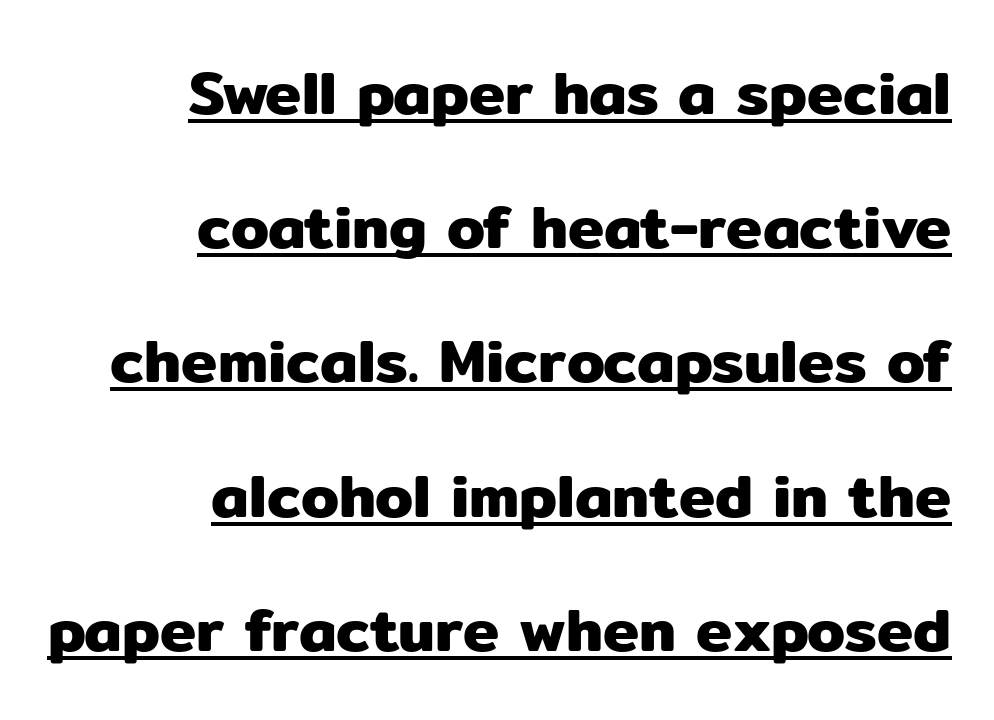
{"serif": "no", "italic": "no", "width": "normal", "stroke_contrast": "low", "x_height": "medium", "monospaced": "no", "underline": "yes", "align": "right", "line_spacing": "loose", "line_spacing_ratio": 2.2, "letter_spacing": "normal", "letter_spacing_em": 0.0, "glyph_px": 61}
